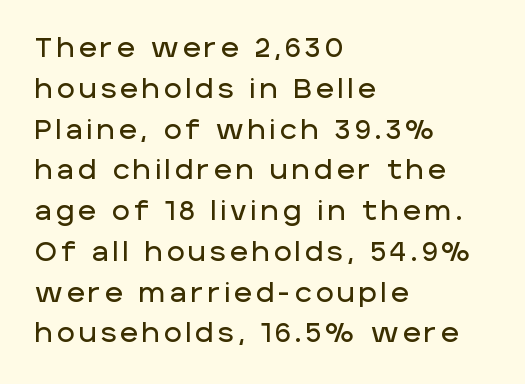
The image shows 27 px text type, upright; set left-aligned, normal line spacing (1.51x), not underlined.
